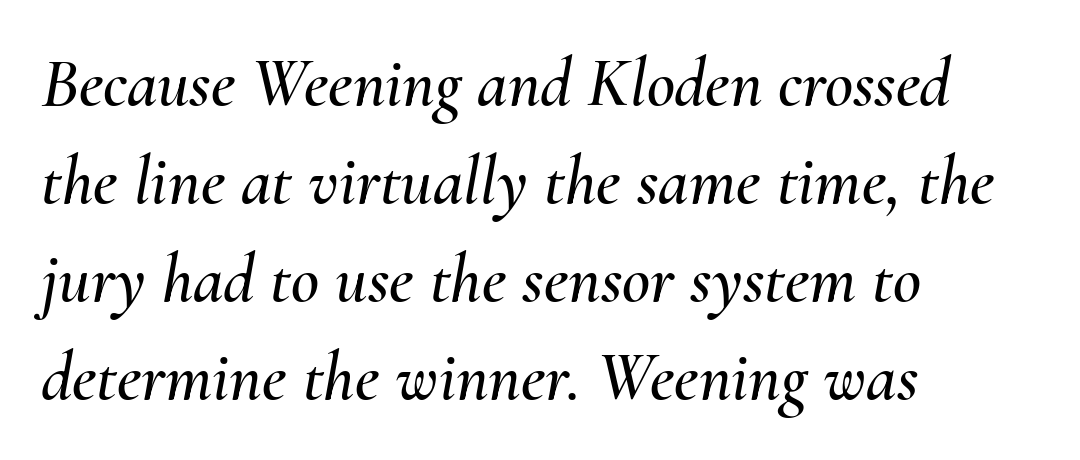
The image shows 69 px text type, italic (leaning right); set left-aligned, normal line spacing (1.42x), normal letter spacing, not underlined; medium stroke contrast and a small x-height.
